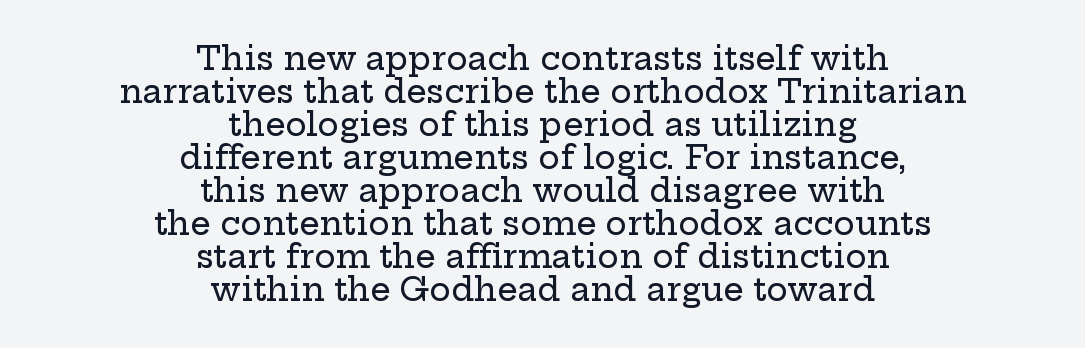
The face used here is proportionally spaced, like ordinary book or web type. Leftover space on each line is divided equally before and after the words. Quick note: underline off. If you measured baseline to baseline, you'd find a short distance. To sum up the face: it has serifs.
